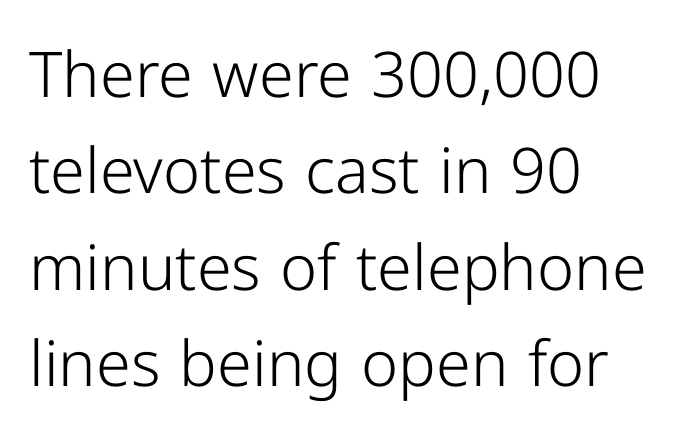
Q: Is the text bold? A: No.
Q: Is the text italic (slanted)? A: No, it is upright.
Q: Is the typeface a serif or a sans-serif typeface? A: Sans-serif.
Q: Is the text underlined? A: No.
Q: How is the paragraph aligned? A: Left-aligned.
Q: Is the spacing between letters normal or unusually wide? A: Normal.
Q: Is the spacing between lines tight, normal or loose? A: Normal.
Q: Width (condensed, normal, or wide)? A: Normal.
Q: Stroke contrast? A: Low.
Q: x-height? A: Medium.
Q: Monospaced? A: No.
